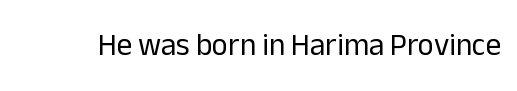
Q: Is the text bold? A: No.
Q: Is the text italic (slanted)? A: No, it is upright.
Q: Is the typeface a serif or a sans-serif typeface? A: Sans-serif.
Q: Is the text underlined? A: No.
Q: Is the spacing between letters normal or unusually wide? A: Normal.
Q: Width (condensed, normal, or wide)? A: Normal.
Q: Stroke contrast? A: Low.
Q: x-height? A: Medium.
Q: Monospaced? A: No.
